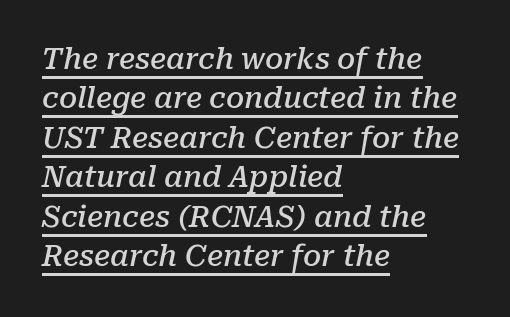
{"serif": "yes", "italic": "yes", "lean": "right", "slant_degrees": 10, "bold": "semi", "weight": "semibold", "width": "normal", "stroke_contrast": "low", "x_height": "medium", "monospaced": "no", "underline": "yes", "align": "left", "line_spacing": "normal", "line_spacing_ratio": 1.36, "letter_spacing": "normal", "letter_spacing_em": 0.0, "glyph_px": 29}
